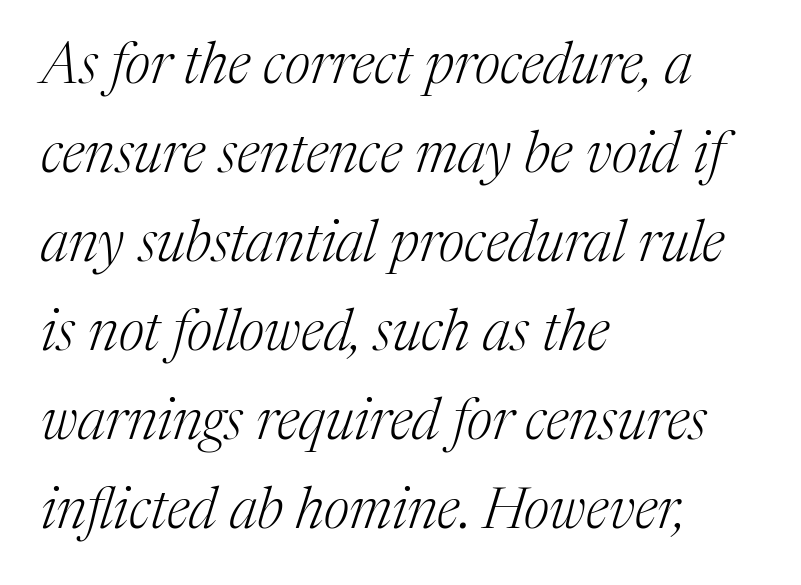
Q: Is the text bold? A: No.
Q: Is the text italic (slanted)? A: Yes, it leans right by about 17 degrees.
Q: Is the typeface a serif or a sans-serif typeface? A: Serif.
Q: Is the text underlined? A: No.
Q: How is the paragraph aligned? A: Left-aligned.
Q: Is the spacing between letters normal or unusually wide? A: Normal.
Q: Is the spacing between lines tight, normal or loose? A: Normal.
Q: Width (condensed, normal, or wide)? A: Normal.
Q: Stroke contrast? A: Medium.
Q: x-height? A: Medium.
Q: Monospaced? A: No.
